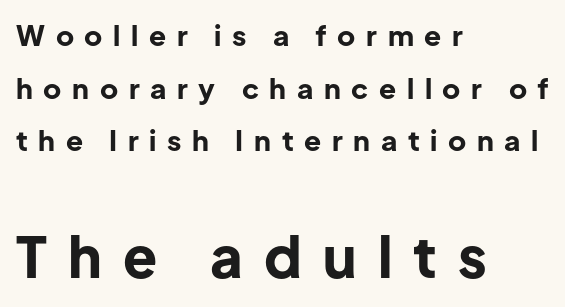
The image shows 56 px bold sans-serif type, upright; set left-aligned, line spacing 1.88x, unusually wide letter spacing (+0.38 em), not underlined; the second (bottom) block is 2.0x larger; low stroke contrast and a medium x-height.
